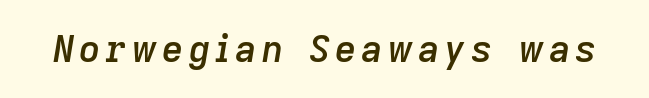
Q: Is the text bold? A: Semi-bold.
Q: Is the text italic (slanted)? A: Yes, it leans right by about 9 degrees.
Q: Is the text underlined? A: No.
Q: Width (condensed, normal, or wide)? A: Normal.
Q: Stroke contrast? A: Low.
Q: x-height? A: Medium.
Q: Monospaced? A: No.
